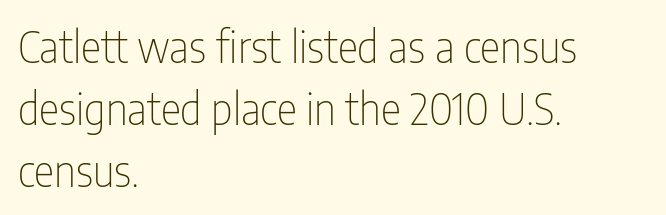
The image shows 43 px thin, condensed sans-serif type, upright; set left-aligned, normal line spacing (1.44x), normal letter spacing, not underlined; low stroke contrast and a medium x-height.
